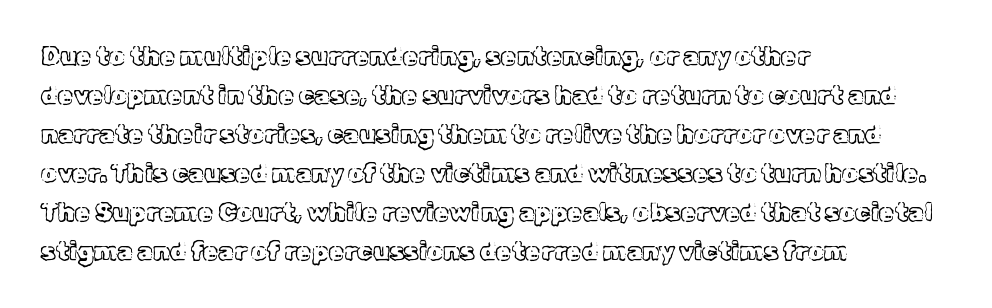
Q: Is the text italic (slanted)? A: No, it is upright.
Q: Is the text underlined? A: No.
Q: How is the paragraph aligned? A: Left-aligned.
Q: Is the spacing between letters normal or unusually wide? A: Normal.
Q: Is the spacing between lines tight, normal or loose? A: Normal.
